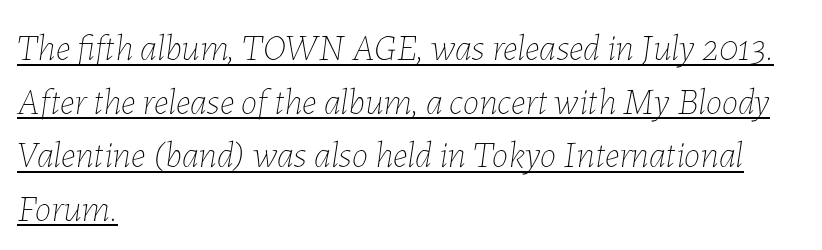
Q: Is the text bold? A: No.
Q: Is the text italic (slanted)? A: Yes, it leans right by about 7 degrees.
Q: Is the text underlined? A: Yes.
Q: How is the paragraph aligned? A: Left-aligned.
Q: Is the spacing between letters normal or unusually wide? A: Normal.
Q: Is the spacing between lines tight, normal or loose? A: Normal.
Q: Width (condensed, normal, or wide)? A: Normal.
Q: Stroke contrast? A: Low.
Q: x-height? A: Medium.
Q: Monospaced? A: No.
